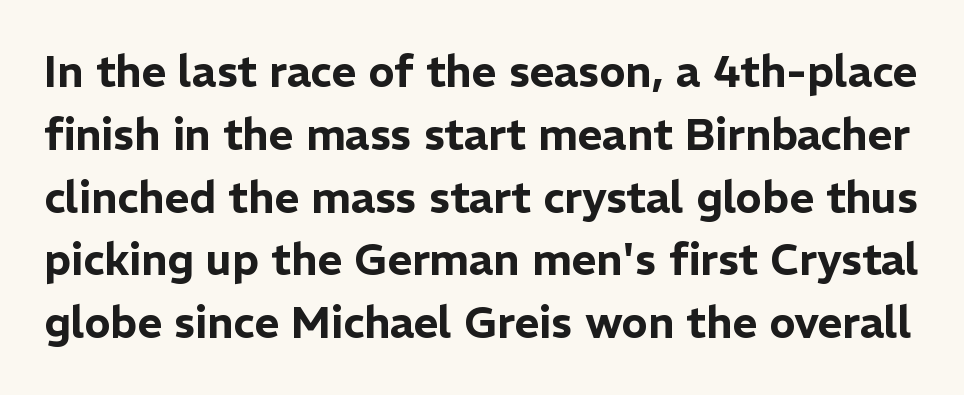
{"serif": "no", "italic": "no", "width": "normal", "stroke_contrast": "low", "x_height": "medium", "monospaced": "no", "underline": "no", "line_spacing": "normal", "line_spacing_ratio": 1.46, "letter_spacing": "normal", "letter_spacing_em": 0.0, "glyph_px": 43}
